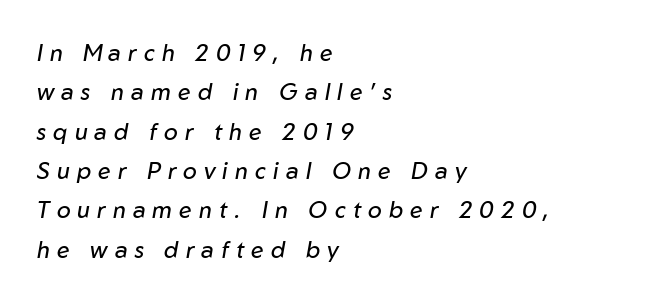
Q: Is the text bold? A: No.
Q: Is the text italic (slanted)? A: Yes, it leans right by about 10 degrees.
Q: Is the text underlined? A: No.
Q: How is the paragraph aligned? A: Left-aligned.
Q: Is the spacing between letters normal or unusually wide? A: Unusually wide.
